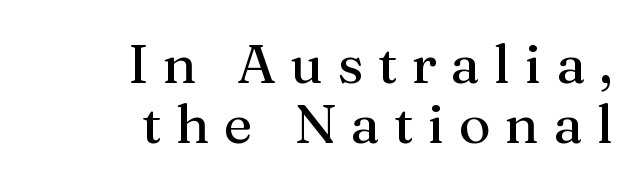
The passage shown has open, widely tracked lettering throughout. Rendered with straight, roman letterforms. This sample has the flowing, uneven cadence of proportional lettering. Notice how descenders almost collide with the ascenders below — that's tight leading. Descenders hang freely into open space. Leftover space on each line is placed entirely before the opening word.
